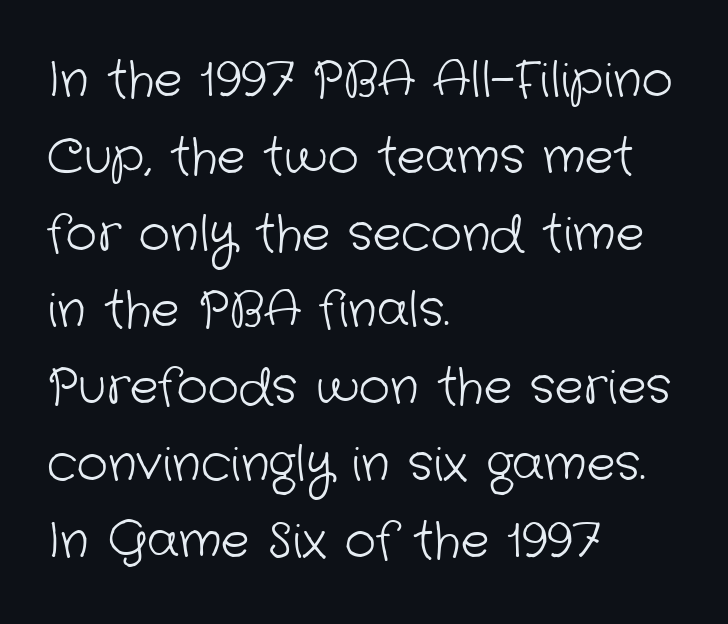
The image shows 48 px light sans-serif type; set left-aligned, normal line spacing (1.6x), normal letter spacing, not underlined; low stroke contrast and a medium x-height.
